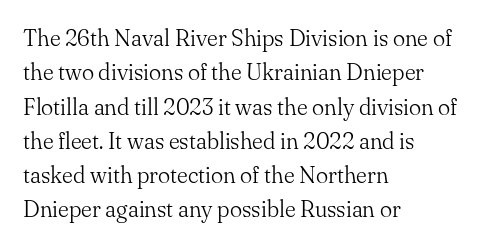
Q: Is the text bold? A: No.
Q: Is the text italic (slanted)? A: No, it is upright.
Q: Is the text underlined? A: No.
Q: How is the paragraph aligned? A: Left-aligned.
Q: Is the spacing between letters normal or unusually wide? A: Normal.
Q: Is the spacing between lines tight, normal or loose? A: Normal.
